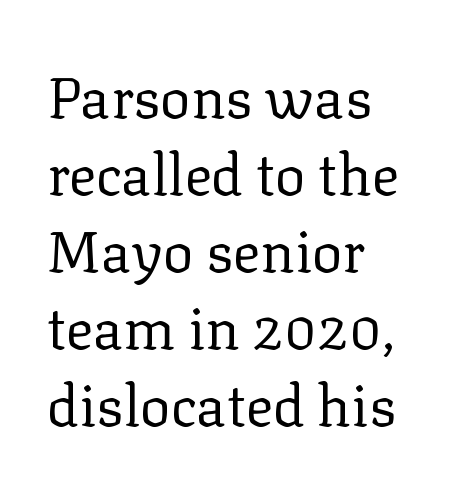
{"serif": "yes", "italic": "no", "bold": "no", "weight": "regular", "width": "normal", "stroke_contrast": "low", "x_height": "medium", "monospaced": "no", "underline": "no", "align": "left", "line_spacing": "normal", "line_spacing_ratio": 1.35, "letter_spacing": "normal", "letter_spacing_em": 0.0, "glyph_px": 57}
